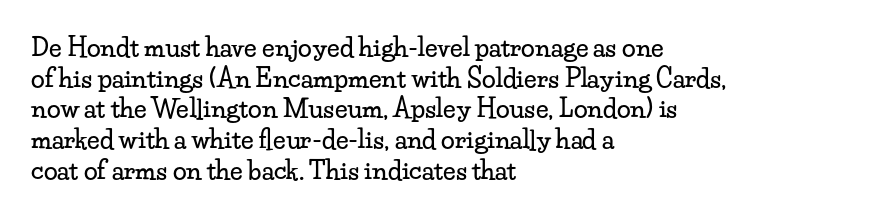
Q: Is the text italic (slanted)? A: No, it is upright.
Q: Is the text underlined? A: No.
Q: How is the paragraph aligned? A: Left-aligned.
Q: Is the spacing between letters normal or unusually wide? A: Normal.
